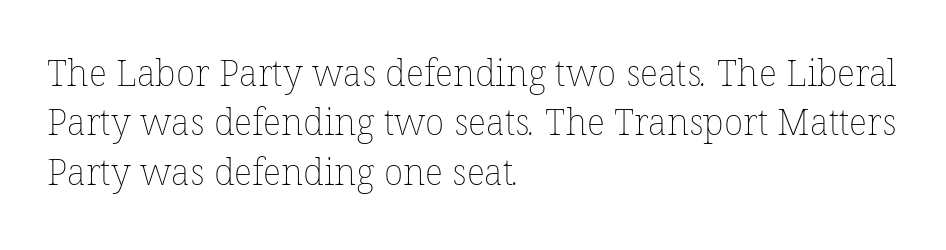
The vertical gap from one line to the next is medium. Varying glyph widths throughout — classic text-font behaviour. Horizontally, the lines are justified to the leading edge only. Unmarked baselines from the first word to the last. Caption: standard tracking, unaltered.
